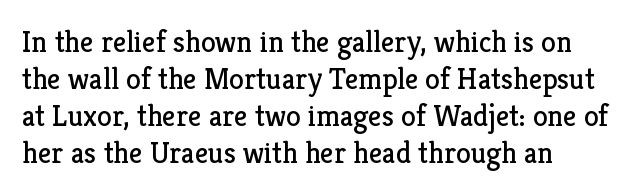
{"serif": "yes", "italic": "no", "bold": "no", "weight": "regular", "width": "normal", "stroke_contrast": "low", "x_height": "medium", "monospaced": "no", "underline": "no", "line_spacing_ratio": 1.23, "letter_spacing": "normal", "letter_spacing_em": 0.0, "glyph_px": 30}
